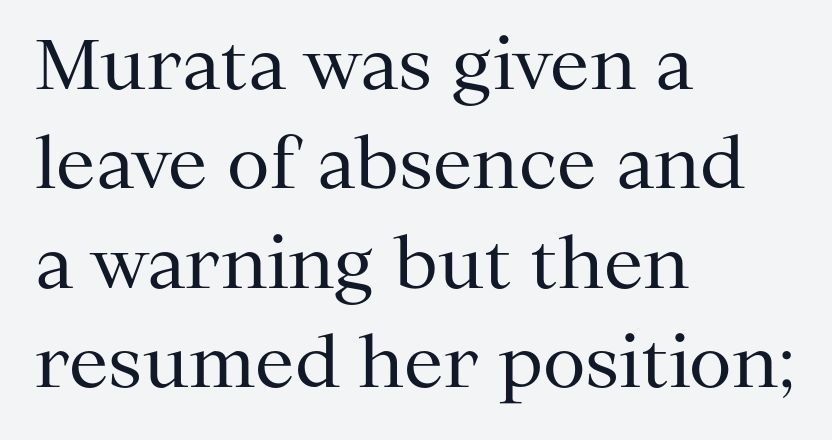
Nope, not italic — everything's standing straight. The rendering uses natural spacing where letterforms have individual widths. Students, note that the glyphs here touch the page at normal intervals. Normally led — the rows are evenly, conventionally spaced.
